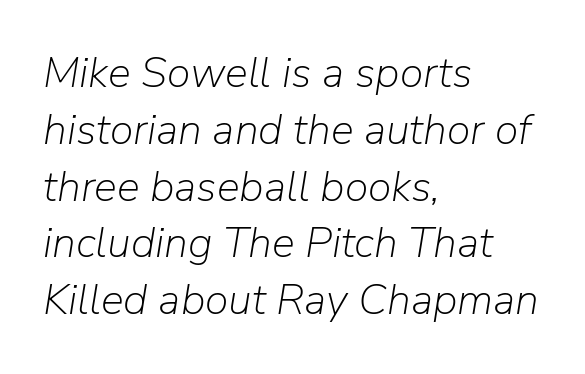
Q: Is the text bold? A: No.
Q: Is the text italic (slanted)? A: Yes, it leans right by about 9 degrees.
Q: Is the text underlined? A: No.
Q: How is the paragraph aligned? A: Left-aligned.
Q: Is the spacing between letters normal or unusually wide? A: Normal.
Q: Is the spacing between lines tight, normal or loose? A: Normal.
Q: Width (condensed, normal, or wide)? A: Normal.
Q: Stroke contrast? A: Low.
Q: x-height? A: Medium.
Q: Monospaced? A: No.
